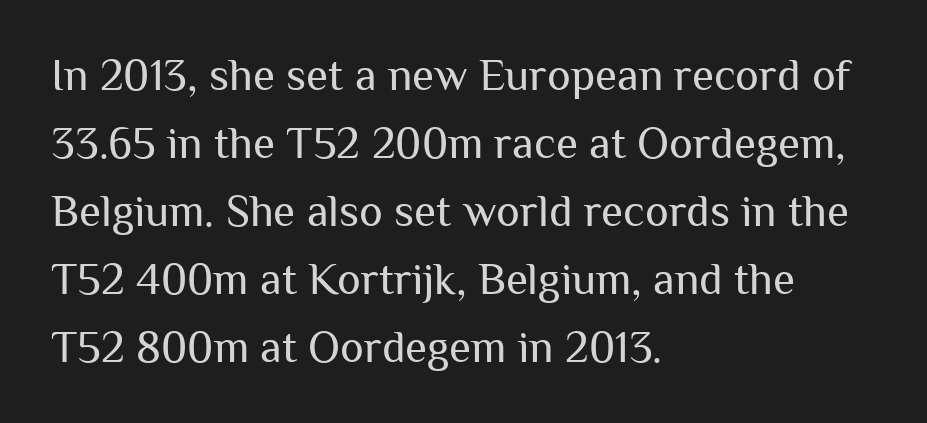
The image shows 45 px regular-weight sans-serif type, upright; set left-aligned, normal line spacing (1.51x), normal letter spacing, not underlined; medium stroke contrast and a medium x-height.
